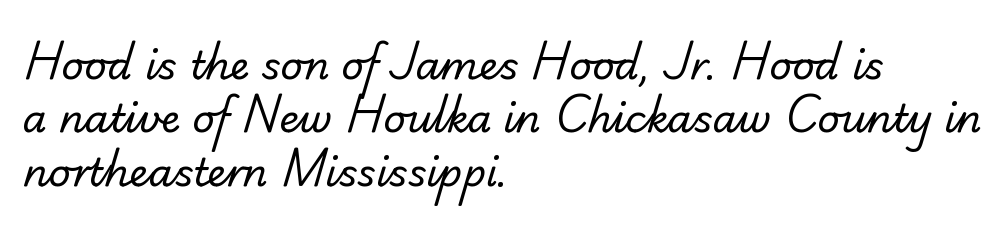
{"serif": "no", "bold": "no", "weight": "regular", "width": "normal", "stroke_contrast": "low", "x_height": "small", "monospaced": "no", "underline": "no", "align": "left", "line_spacing": "normal", "line_spacing_ratio": 1.37, "letter_spacing": "normal", "letter_spacing_em": 0.0, "glyph_px": 39}
